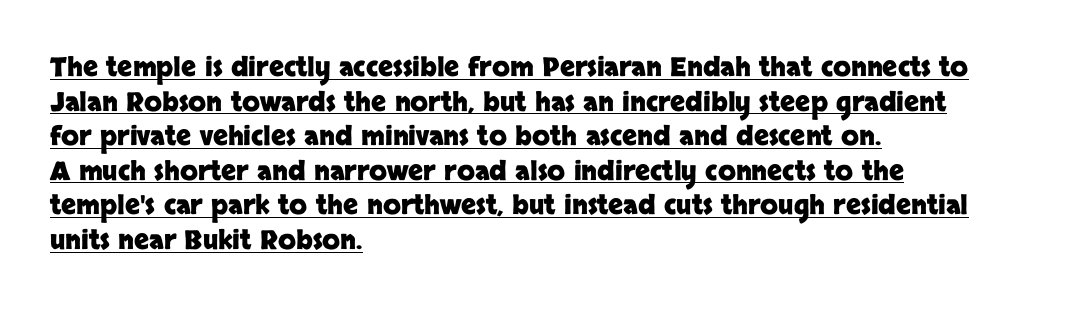
{"italic": "no", "bold": "yes", "underline": "yes", "align": "left", "line_spacing": "normal", "line_spacing_ratio": 1.33, "letter_spacing": "normal", "letter_spacing_em": 0.0, "glyph_px": 26}
